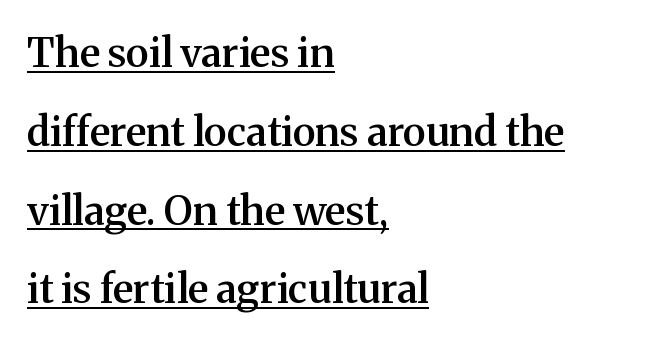
The type is set solid horizontally, with unmodified tracking. The rendering uses the underline text-decoration. The rendering uses natural spacing where letterforms have individual widths. Notice the strokes are somewhat thickened but not fully heavy: this is a semibold.
